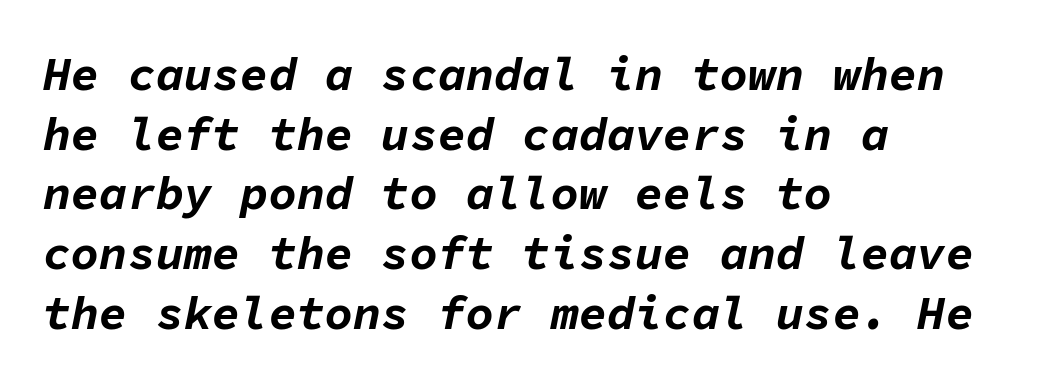
The image shows 47 px bold type, italic (leaning right), monospaced; set left-aligned, normal line spacing (1.27x), normal letter spacing, not underlined; low stroke contrast and a medium x-height.
